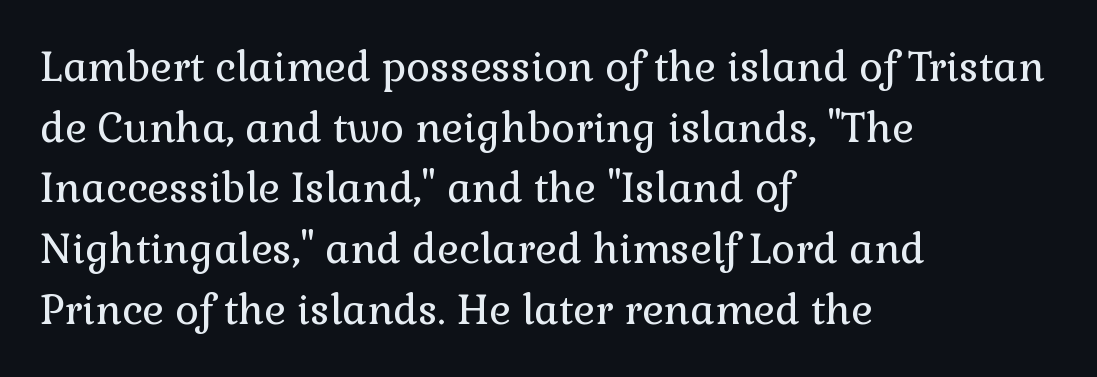
Q: Is the text bold? A: No.
Q: Is the text italic (slanted)? A: No, it is upright.
Q: Is the typeface a serif or a sans-serif typeface? A: Serif.
Q: Is the text underlined? A: No.
Q: How is the paragraph aligned? A: Left-aligned.
Q: Is the spacing between letters normal or unusually wide? A: Normal.
Q: Is the spacing between lines tight, normal or loose? A: Normal.
Q: Width (condensed, normal, or wide)? A: Normal.
Q: Stroke contrast? A: Low.
Q: x-height? A: Medium.
Q: Monospaced? A: No.
